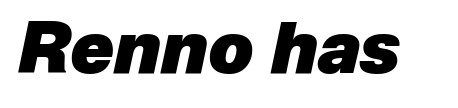
The image shows 71 px heavy type, italic (leaning right); set normal letter spacing, not underlined; low stroke contrast and a medium x-height.
